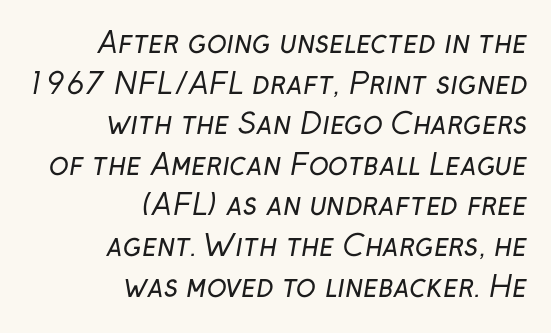
Clear beneath every line of the passage. The line-height multiplier appears to be the usual default. The letterforms sit shoulder to shoulder at normal distance. You could not count columns in this text — the font is proportionally spaced.
